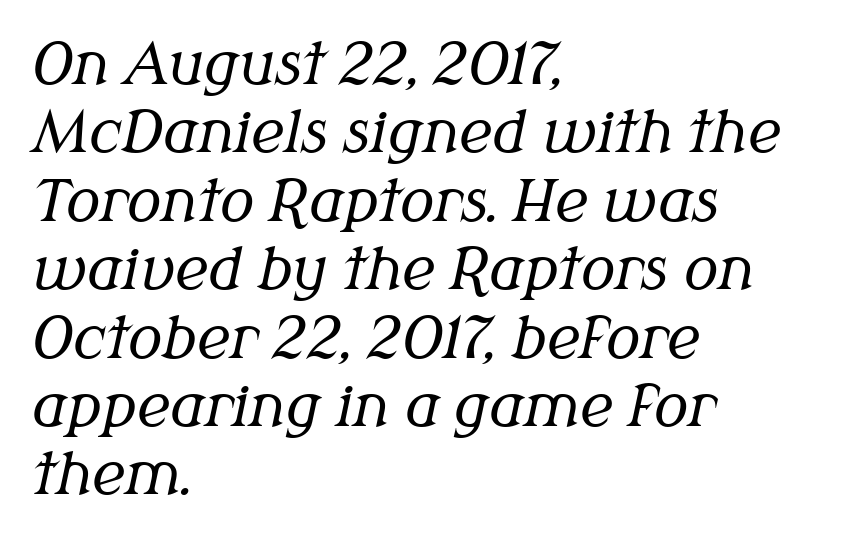
Think standard paragraph weight, or any step lighter than that. Honestly, there is no underline to notice here at all. Layout note: lines flush left. Default kerning and tracking; the words read as compact shapes. The passage shown is typed in a proportional face where columns would drift. What kind of face is this? One with serifs.
